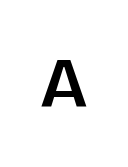
Clear beneath every line of the passage. The face used here is a sans, in the tradition of grotesques and geometrics. These lines are rendered in a variable-pitch font. Is there any slant? The stems are plumb. Tracking here is generous; glyphs stand well apart from one another.
